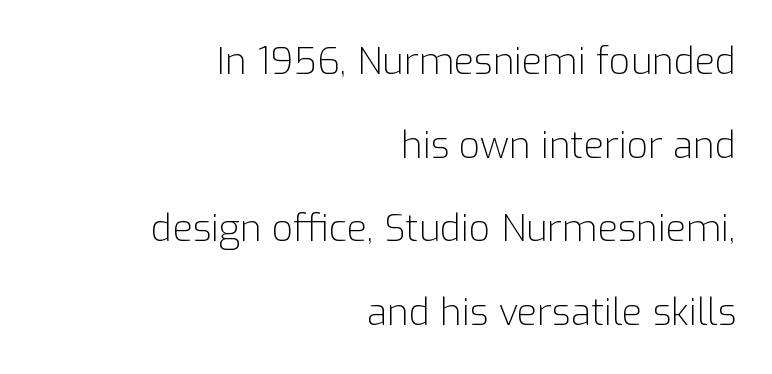
A bare baseline throughout the passage. The lettering holds an erect, upright posture throughout. Is the stroke heavy? The answer is a plain regular-or-lighter. Each letter keeps its own natural width here, so spacing adapts to shape.
